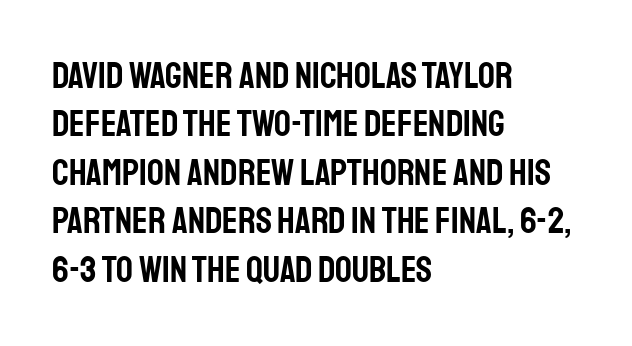
{"serif": "no", "italic": "no", "width": "condensed", "stroke_contrast": "low", "x_height": "large", "monospaced": "no", "underline": "no", "align": "left", "line_spacing": "normal", "line_spacing_ratio": 1.31, "letter_spacing": "normal", "letter_spacing_em": 0.0, "glyph_px": 37}
